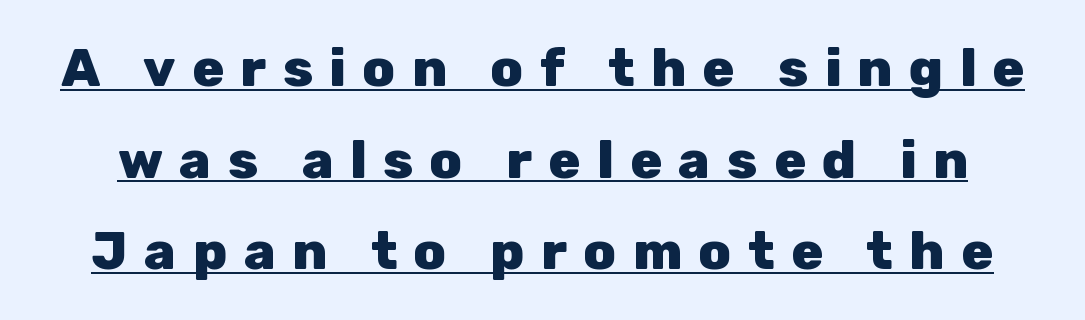
Q: Is the text bold? A: Yes.
Q: Is the text italic (slanted)? A: No, it is upright.
Q: Is the typeface a serif or a sans-serif typeface? A: Sans-serif.
Q: Is the text underlined? A: Yes.
Q: Is the spacing between letters normal or unusually wide? A: Unusually wide.
Q: Width (condensed, normal, or wide)? A: Normal.
Q: Stroke contrast? A: Low.
Q: x-height? A: Medium.
Q: Monospaced? A: No.
